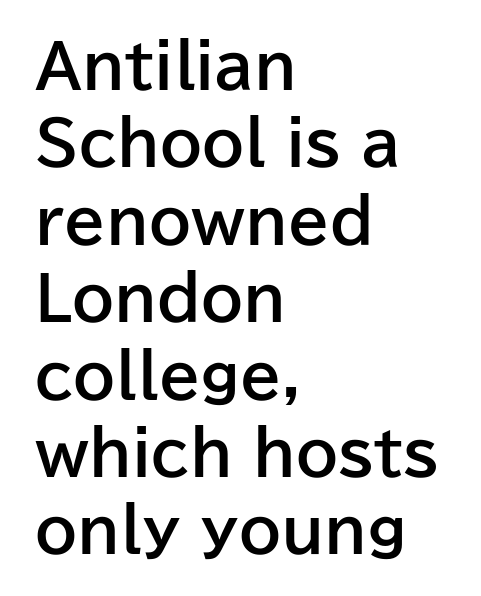
The image shows 60 px bold sans-serif type, upright; set left-aligned, normal line spacing (1.29x), normal letter spacing, not underlined; low stroke contrast and a medium x-height.
